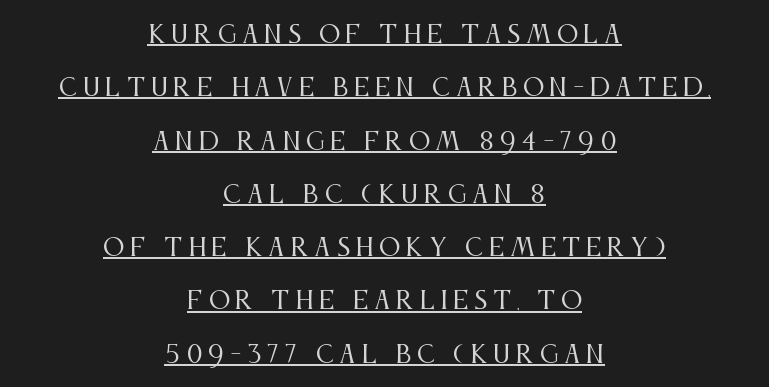
The image shows 24 px text type, upright; set centered, loose line spacing (2.22x), unusually wide letter spacing (+0.23 em), underlined.
